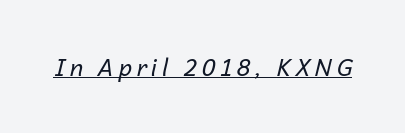
{"italic": "yes", "lean": "right", "slant_degrees": 14, "bold": "no", "underline": "yes", "letter_spacing": "wide", "letter_spacing_em": 0.2, "glyph_px": 23}
